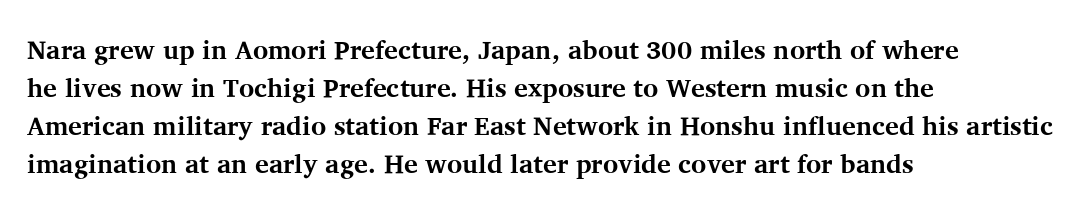
Q: Is the text bold? A: Yes.
Q: Is the text italic (slanted)? A: No, it is upright.
Q: Is the text underlined? A: No.
Q: How is the paragraph aligned? A: Left-aligned.
Q: Is the spacing between letters normal or unusually wide? A: Normal.
Q: Is the spacing between lines tight, normal or loose? A: Normal.
